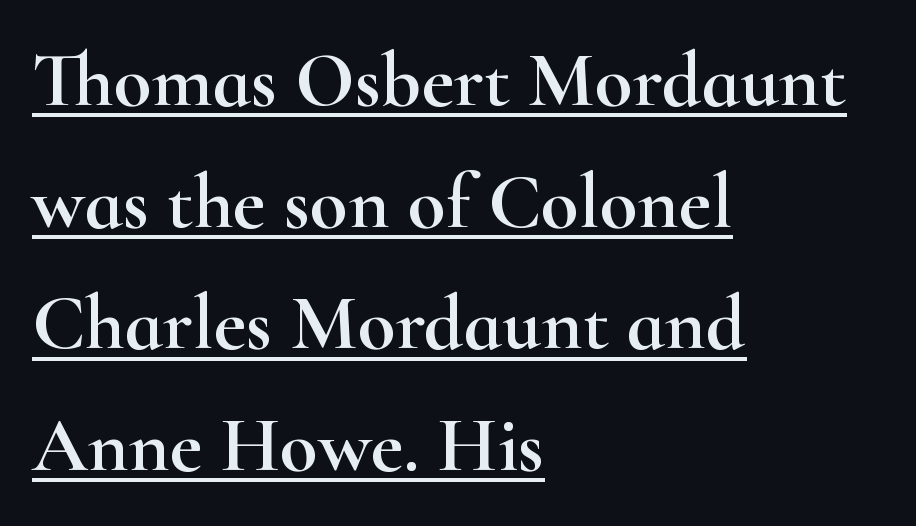
Q: Is the text italic (slanted)? A: No, it is upright.
Q: Is the typeface a serif or a sans-serif typeface? A: Serif.
Q: Is the text underlined? A: Yes.
Q: How is the paragraph aligned? A: Left-aligned.
Q: Is the spacing between letters normal or unusually wide? A: Normal.
Q: Is the spacing between lines tight, normal or loose? A: Normal.
Q: Width (condensed, normal, or wide)? A: Wide.
Q: Stroke contrast? A: High.
Q: x-height? A: Small.
Q: Monospaced? A: No.
